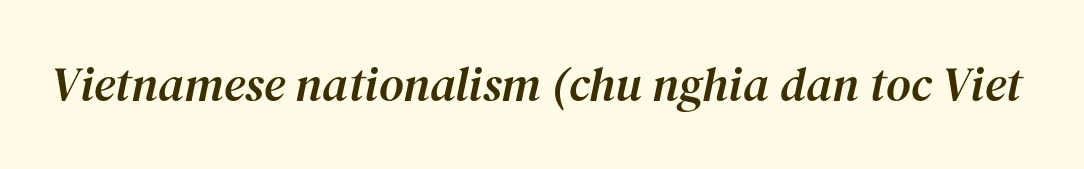
The image shows 48 px serif type, italic (leaning right); set normal letter spacing, not underlined; medium stroke contrast and a medium x-height.
